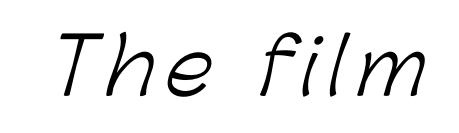
The image shows 77 px light sans-serif type; set not underlined; low stroke contrast and a medium x-height.
